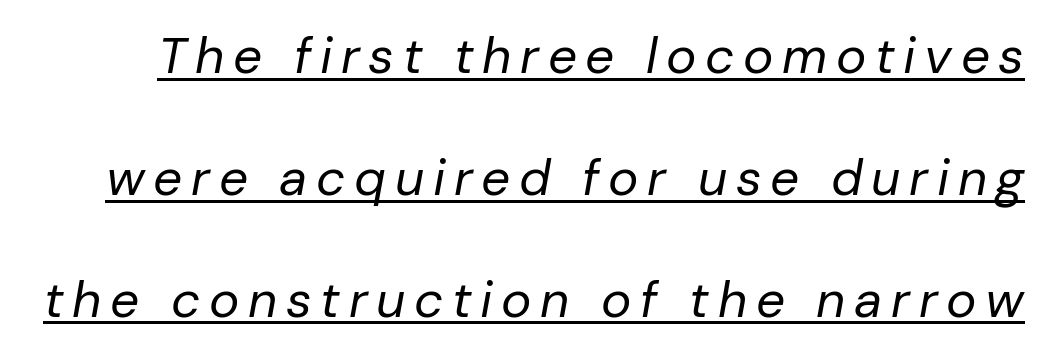
{"italic": "yes", "lean": "right", "slant_degrees": 10, "bold": "no", "weight": "regular", "width": "normal", "stroke_contrast": "low", "x_height": "medium", "monospaced": "no", "underline": "yes", "line_spacing": "loose", "line_spacing_ratio": 2.39, "glyph_px": 51}
